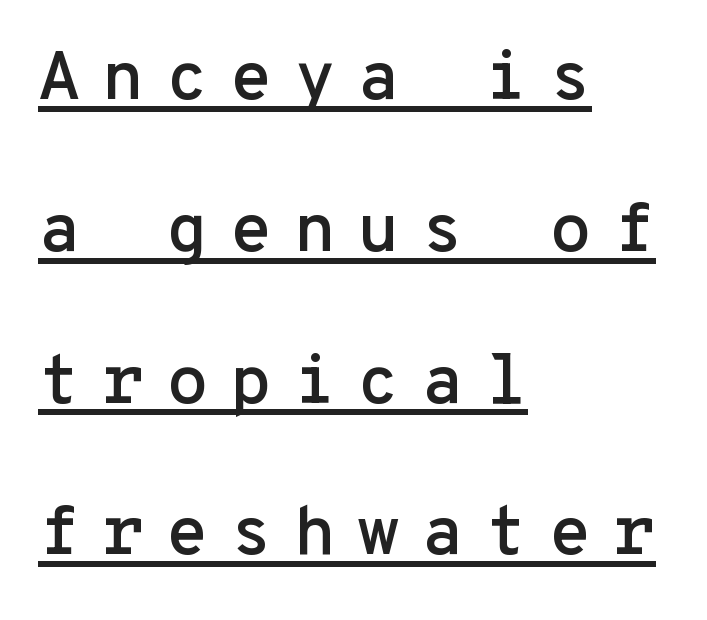
The image shows 69 px sans-serif type, upright, monospaced; set left-aligned, loose line spacing (2.2x), unusually wide letter spacing (+0.31 em), underlined; low stroke contrast and a medium x-height.
